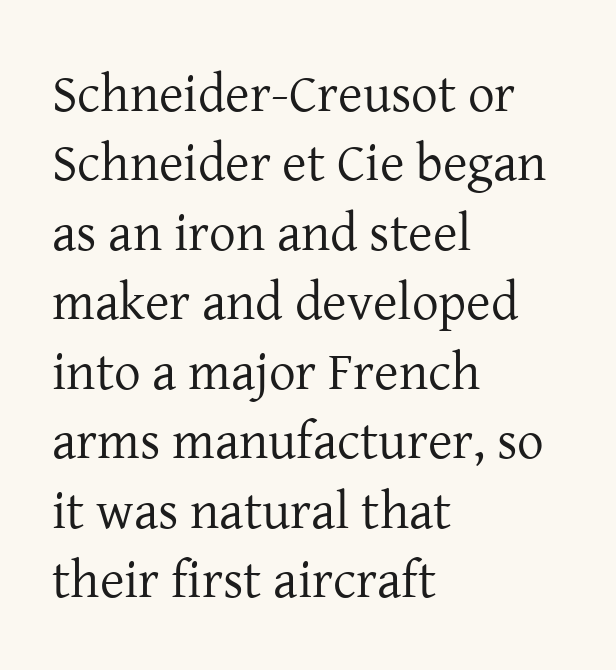
Q: Is the text bold? A: No.
Q: Is the text italic (slanted)? A: No, it is upright.
Q: Is the typeface a serif or a sans-serif typeface? A: Serif.
Q: Is the text underlined? A: No.
Q: How is the paragraph aligned? A: Left-aligned.
Q: Is the spacing between letters normal or unusually wide? A: Normal.
Q: Is the spacing between lines tight, normal or loose? A: Normal.
Q: Width (condensed, normal, or wide)? A: Normal.
Q: Stroke contrast? A: Low.
Q: x-height? A: Medium.
Q: Monospaced? A: No.
